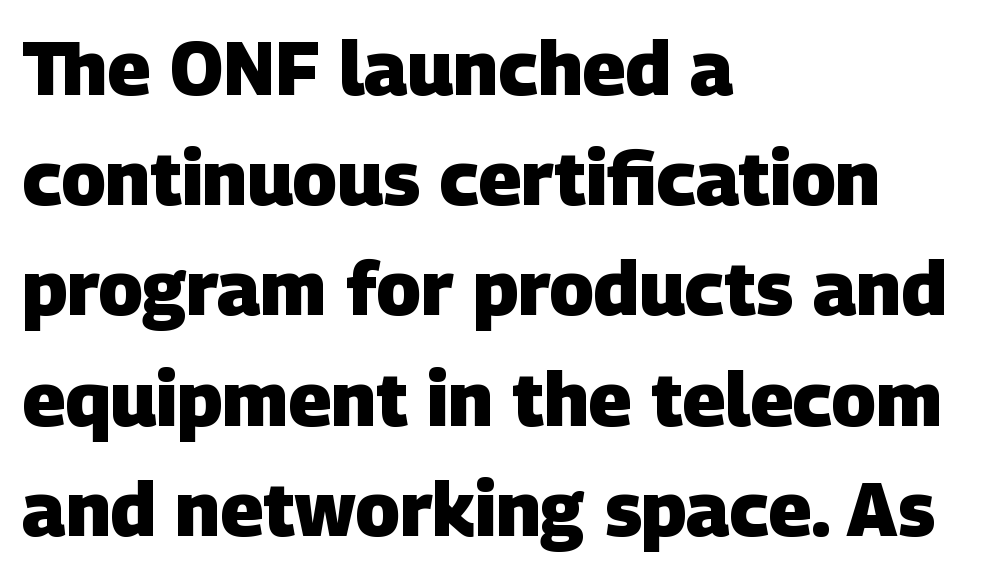
The image shows 75 px heavy sans-serif type; set left-aligned, normal line spacing (1.47x), normal letter spacing, not underlined; low stroke contrast and a large x-height.
